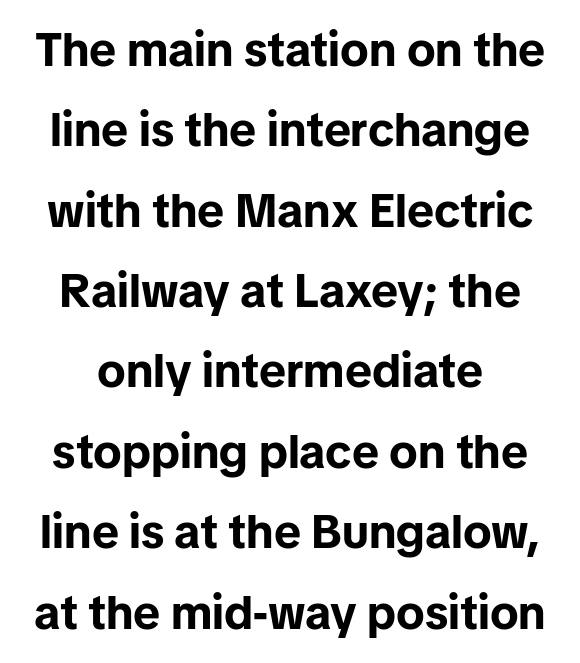
Q: Is the text bold? A: Yes.
Q: Is the text italic (slanted)? A: No, it is upright.
Q: Is the typeface a serif or a sans-serif typeface? A: Sans-serif.
Q: Is the text underlined? A: No.
Q: Is the spacing between letters normal or unusually wide? A: Normal.
Q: Width (condensed, normal, or wide)? A: Normal.
Q: Stroke contrast? A: Low.
Q: x-height? A: Medium.
Q: Monospaced? A: No.
